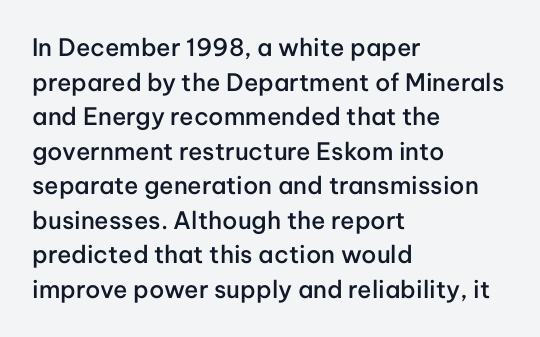
The image shows 24 px text type, upright; set left-aligned, normal line spacing (1.44x), normal letter spacing, not underlined.
